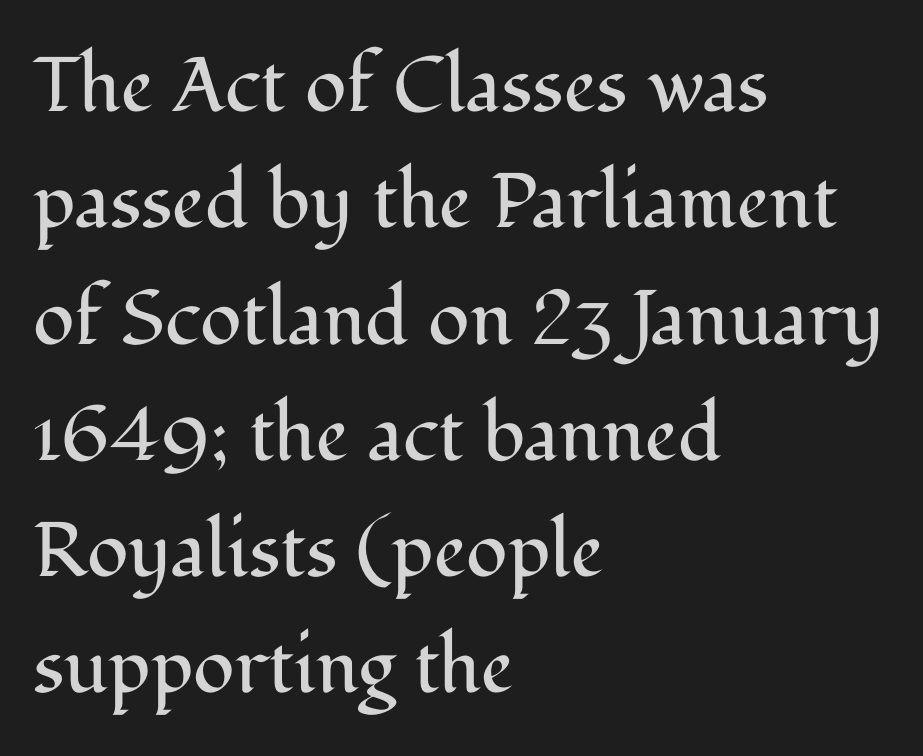
The letterforms sit at book weight or below. The lines are quadded left. Each letter's strokes conclude with small projecting serifs. Descender tails drop into unmarked territory.
